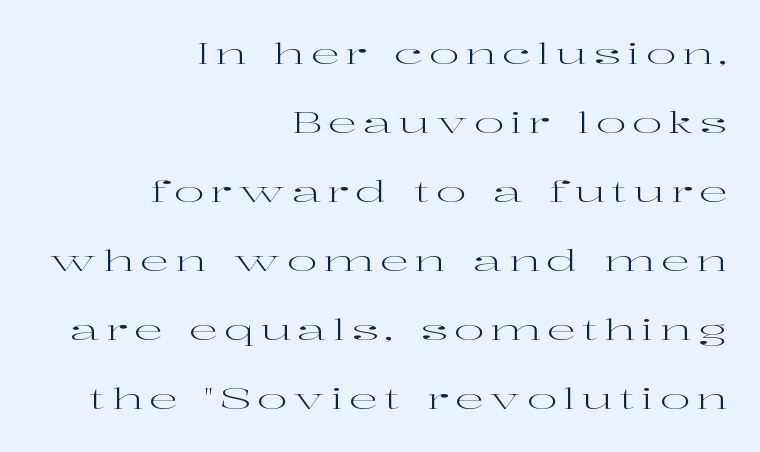
Q: Is the text bold? A: No.
Q: Is the text italic (slanted)? A: No, it is upright.
Q: Is the typeface a serif or a sans-serif typeface? A: Serif.
Q: Is the text underlined? A: No.
Q: How is the paragraph aligned? A: Right-aligned.
Q: Is the spacing between letters normal or unusually wide? A: Unusually wide.
Q: Is the spacing between lines tight, normal or loose? A: Loose.
Q: Width (condensed, normal, or wide)? A: Wide.
Q: Stroke contrast? A: High.
Q: x-height? A: Medium.
Q: Monospaced? A: No.
